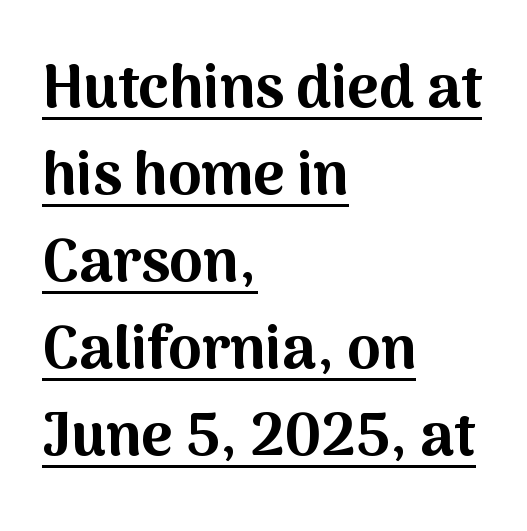
The image shows 60 px bold sans-serif type, upright; set left-aligned, normal line spacing (1.45x), normal letter spacing, underlined; medium stroke contrast and a medium x-height.
